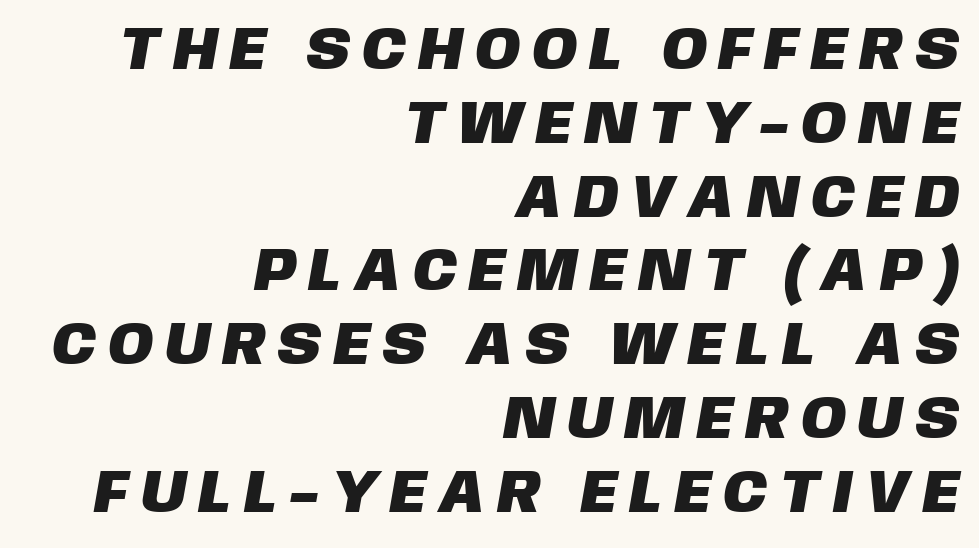
{"serif": "no", "width": "normal", "stroke_contrast": "low", "x_height": "large", "monospaced": "no", "underline": "no", "align": "right", "line_spacing_ratio": 1.23, "letter_spacing": "wide", "letter_spacing_em": 0.25, "glyph_px": 60}
